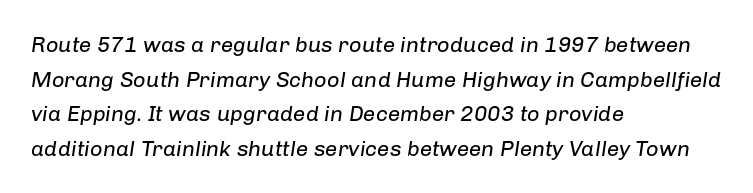
{"italic": "yes", "lean": "right", "slant_degrees": 8, "bold": "no", "underline": "no", "align": "left", "line_spacing": "normal", "line_spacing_ratio": 1.57, "letter_spacing": "normal", "letter_spacing_em": 0.0, "glyph_px": 22}
